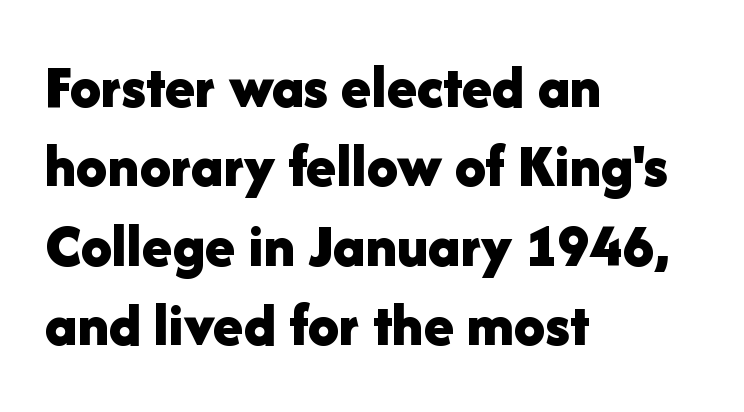
Q: Is the text bold? A: Yes.
Q: Is the text italic (slanted)? A: No, it is upright.
Q: Is the typeface a serif or a sans-serif typeface? A: Sans-serif.
Q: Is the text underlined? A: No.
Q: How is the paragraph aligned? A: Left-aligned.
Q: Is the spacing between letters normal or unusually wide? A: Normal.
Q: Is the spacing between lines tight, normal or loose? A: Normal.
Q: Width (condensed, normal, or wide)? A: Normal.
Q: Stroke contrast? A: Low.
Q: x-height? A: Medium.
Q: Monospaced? A: No.
